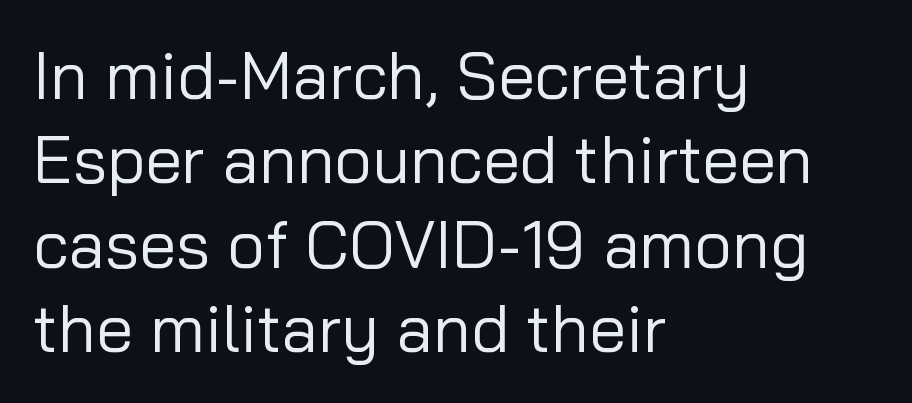
The image shows 66 px regular-weight sans-serif type, upright; set left-aligned, normal line spacing (1.28x), normal letter spacing, not underlined; low stroke contrast and a medium x-height.
